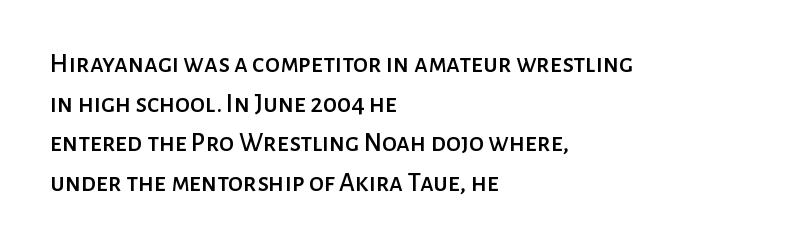
{"italic": "no", "underline": "no", "align": "left", "line_spacing": "normal", "line_spacing_ratio": 1.47, "letter_spacing": "normal", "letter_spacing_em": 0.0, "glyph_px": 27}
